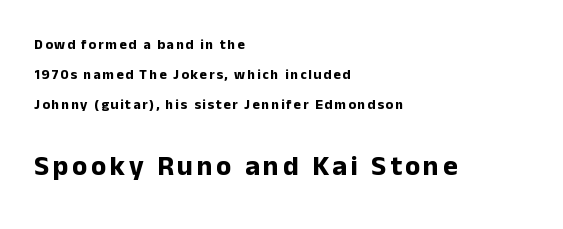
Q: Is the text bold? A: Yes.
Q: Is the text italic (slanted)? A: No, it is upright.
Q: Is the typeface a serif or a sans-serif typeface? A: Sans-serif.
Q: Is the text underlined? A: No.
Q: How is the paragraph aligned? A: Left-aligned.
Q: Is the spacing between lines tight, normal or loose? A: Loose.
Q: Which block of text is set in a larger size, the first (top) or the second (bottom)? A: The second (bottom) one.
Q: Width (condensed, normal, or wide)? A: Normal.
Q: Stroke contrast? A: Low.
Q: x-height? A: Medium.
Q: Monospaced? A: No.
